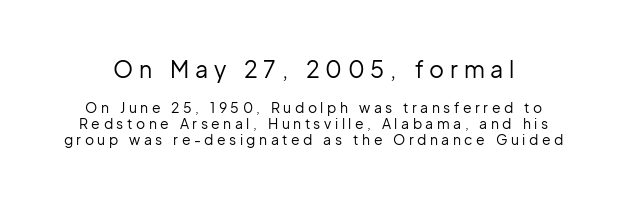
{"italic": "no", "bold": "no", "underline": "no", "line_spacing": "tight", "line_spacing_ratio": 1.12, "letter_spacing": "wide", "letter_spacing_em": 0.25, "larger_block": "first", "size_ratio": 1.64, "glyph_px": 23}
